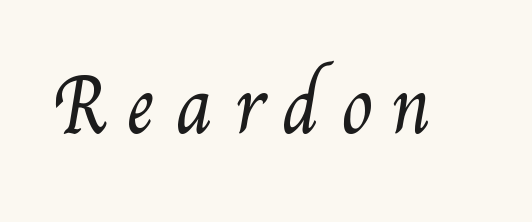
Each stroke keeps to a modest, everyday thickness or less. The space beneath each line is pristine and unruled. The rendering uses natural spacing where letterforms have individual widths. Look at the tracking — it's clearly loosened, letters drifting apart.
